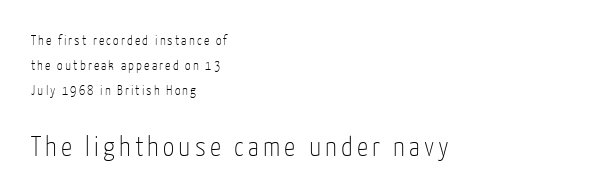
Q: Is the text bold? A: No.
Q: Is the text italic (slanted)? A: No, it is upright.
Q: Is the typeface a serif or a sans-serif typeface? A: Sans-serif.
Q: Is the text underlined? A: No.
Q: How is the paragraph aligned? A: Left-aligned.
Q: Which block of text is set in a larger size, the first (top) or the second (bottom)? A: The second (bottom) one.
Q: Width (condensed, normal, or wide)? A: Condensed.
Q: Stroke contrast? A: Low.
Q: x-height? A: Medium.
Q: Monospaced? A: No.
